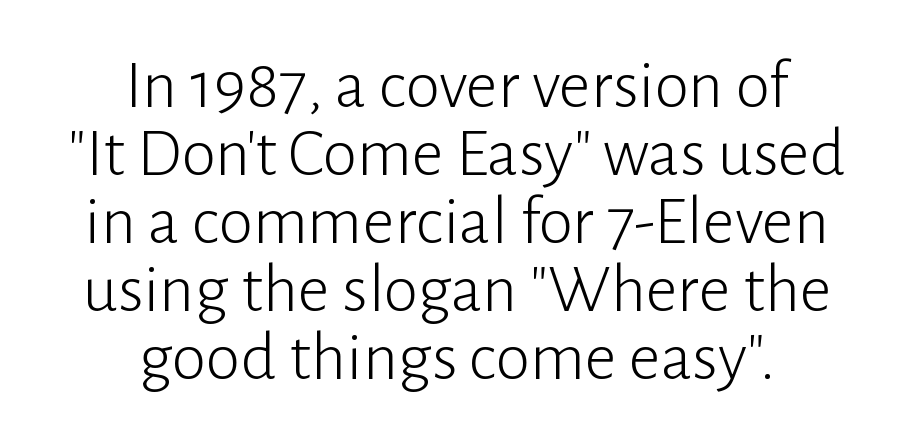
{"serif": "no", "italic": "no", "bold": "no", "weight": "light", "width": "normal", "stroke_contrast": "low", "x_height": "medium", "monospaced": "no", "underline": "no", "align": "center", "line_spacing": "tight", "line_spacing_ratio": 0.97, "letter_spacing": "normal", "letter_spacing_em": 0.0, "glyph_px": 70}
